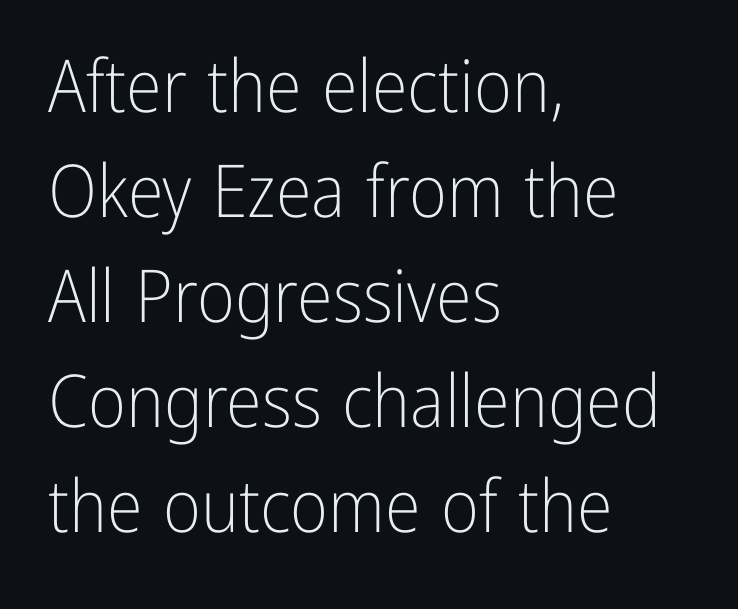
Q: Is the text bold? A: No.
Q: Is the text italic (slanted)? A: No, it is upright.
Q: Is the typeface a serif or a sans-serif typeface? A: Sans-serif.
Q: Is the text underlined? A: No.
Q: How is the paragraph aligned? A: Left-aligned.
Q: Is the spacing between letters normal or unusually wide? A: Normal.
Q: Is the spacing between lines tight, normal or loose? A: Normal.
Q: Width (condensed, normal, or wide)? A: Condensed.
Q: Stroke contrast? A: Low.
Q: x-height? A: Medium.
Q: Monospaced? A: No.
